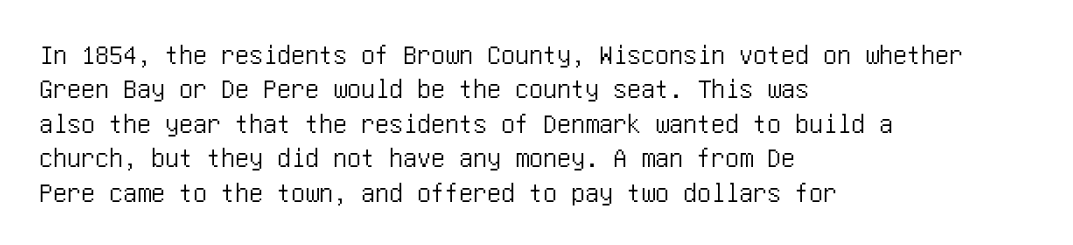
The glyphs in this specimen are sans serif. The face used here is rendered with its standard letterfit. Layout note: lines flush left. Honestly, there is no underline to notice here at all.
